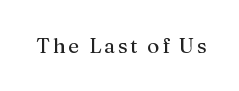
The image shows 21 px text type, upright; set not underlined.
